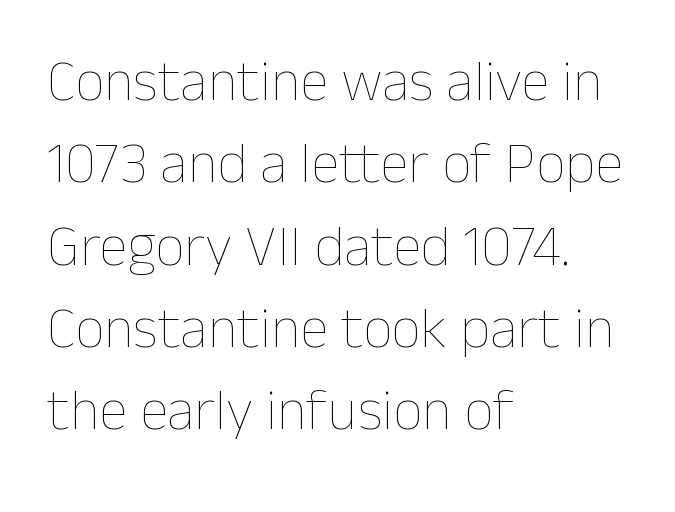
Q: Is the text bold? A: No.
Q: Is the text italic (slanted)? A: No, it is upright.
Q: Is the text underlined? A: No.
Q: How is the paragraph aligned? A: Left-aligned.
Q: Is the spacing between letters normal or unusually wide? A: Normal.
Q: Is the spacing between lines tight, normal or loose? A: Normal.
Q: Width (condensed, normal, or wide)? A: Normal.
Q: Stroke contrast? A: Low.
Q: x-height? A: Medium.
Q: Monospaced? A: No.
